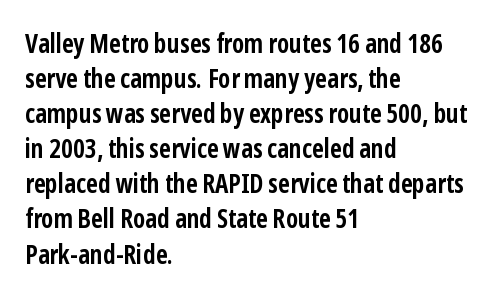
{"italic": "no", "bold": "yes", "underline": "no", "align": "left", "line_spacing": "normal", "line_spacing_ratio": 1.35, "letter_spacing": "normal", "letter_spacing_em": 0.0, "glyph_px": 26}
